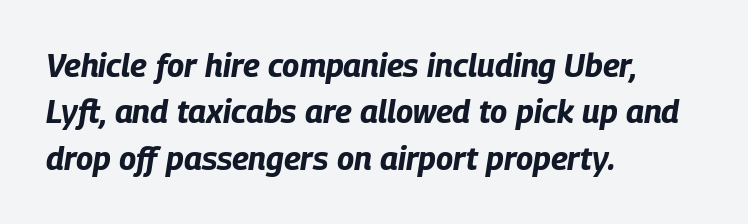
{"italic": "yes", "lean": "right", "slant_degrees": 9, "bold": "yes", "weight": "bold", "width": "condensed", "stroke_contrast": "low", "x_height": "large", "monospaced": "no", "underline": "no", "align": "left", "line_spacing": "normal", "line_spacing_ratio": 1.45, "letter_spacing": "normal", "letter_spacing_em": 0.0, "glyph_px": 32}
